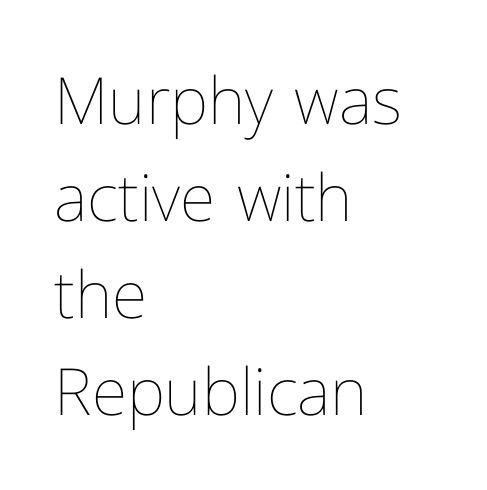
Proportional: the letters do not fall into vertical columns. In terms of letterspacing, this is plain default setting. Baseline-to-baseline distance is the conventional proportion of letter height. Does the lettering tilt? It doesn't — this is upright. Each row of text sits above clean, open space.
